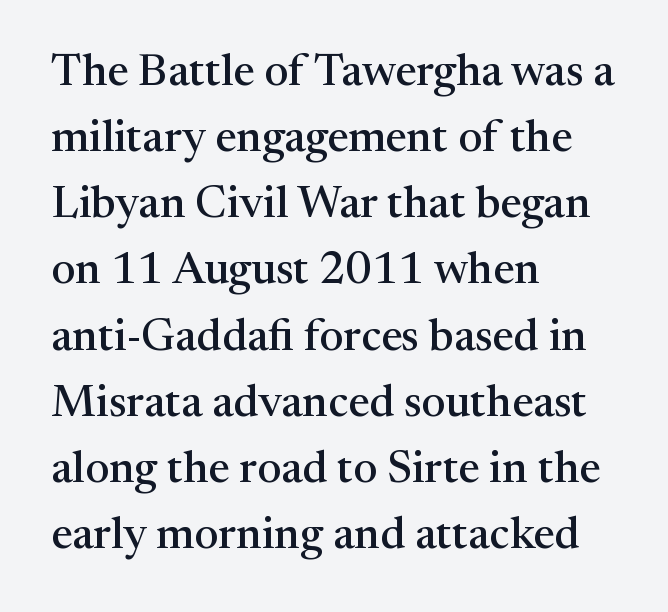
Q: Is the text italic (slanted)? A: No, it is upright.
Q: Is the typeface a serif or a sans-serif typeface? A: Serif.
Q: Is the text underlined? A: No.
Q: How is the paragraph aligned? A: Left-aligned.
Q: Is the spacing between letters normal or unusually wide? A: Normal.
Q: Is the spacing between lines tight, normal or loose? A: Normal.
Q: Width (condensed, normal, or wide)? A: Normal.
Q: Stroke contrast? A: Medium.
Q: x-height? A: Medium.
Q: Monospaced? A: No.
